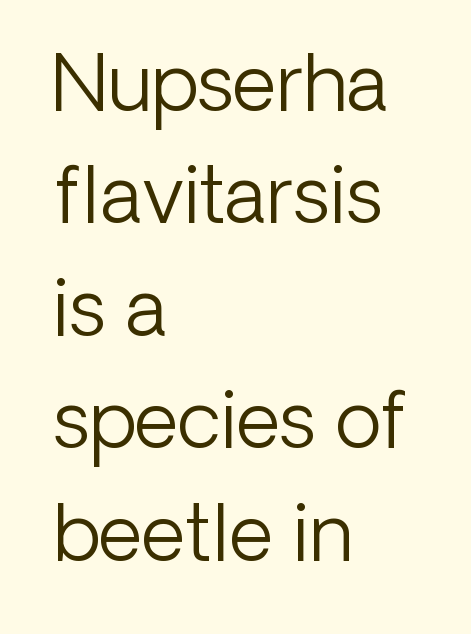
Q: Is the text bold? A: No.
Q: Is the text italic (slanted)? A: No, it is upright.
Q: Is the typeface a serif or a sans-serif typeface? A: Sans-serif.
Q: Is the text underlined? A: No.
Q: How is the paragraph aligned? A: Left-aligned.
Q: Is the spacing between letters normal or unusually wide? A: Normal.
Q: Is the spacing between lines tight, normal or loose? A: Normal.
Q: Width (condensed, normal, or wide)? A: Normal.
Q: Stroke contrast? A: Low.
Q: x-height? A: Medium.
Q: Monospaced? A: No.
